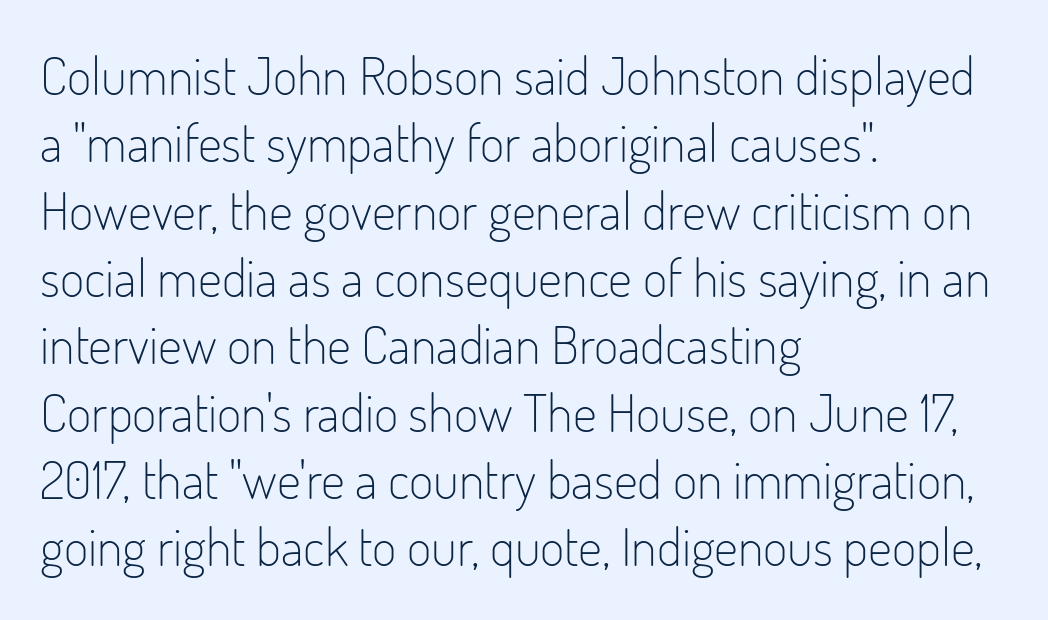
The image shows 53 px light, condensed sans-serif type, upright; set left-aligned, normal line spacing (1.27x), normal letter spacing, not underlined; low stroke contrast and a small x-height.
